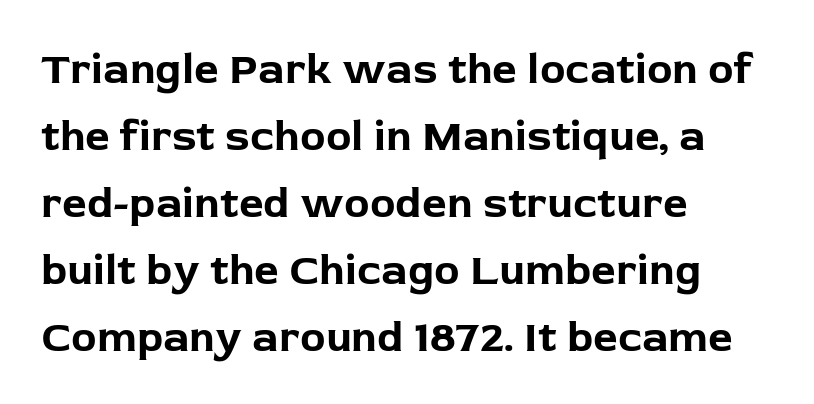
{"serif": "no", "italic": "no", "bold": "yes", "weight": "bold", "width": "normal", "stroke_contrast": "low", "x_height": "medium", "monospaced": "no", "underline": "no", "align": "left", "line_spacing": "normal", "line_spacing_ratio": 1.56, "letter_spacing": "normal", "letter_spacing_em": 0.0, "glyph_px": 43}
